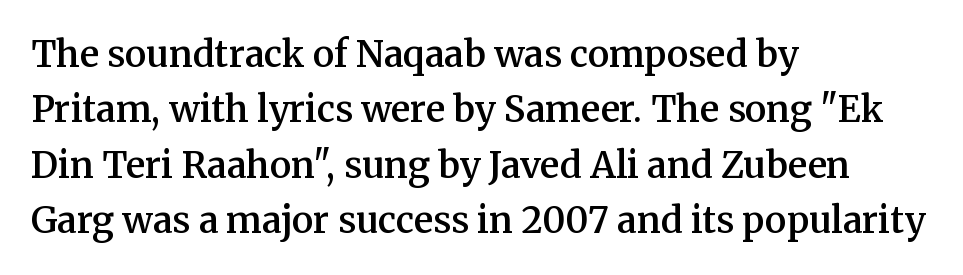
Q: Is the text bold? A: Semi-bold.
Q: Is the text italic (slanted)? A: No, it is upright.
Q: Is the typeface a serif or a sans-serif typeface? A: Serif.
Q: Is the text underlined? A: No.
Q: How is the paragraph aligned? A: Left-aligned.
Q: Is the spacing between letters normal or unusually wide? A: Normal.
Q: Is the spacing between lines tight, normal or loose? A: Normal.
Q: Width (condensed, normal, or wide)? A: Normal.
Q: Stroke contrast? A: Medium.
Q: x-height? A: Medium.
Q: Monospaced? A: No.
